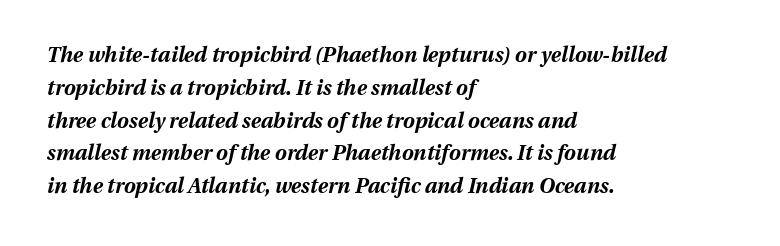
It's the slanting kind of type. These lines sit exactly where default settings would place them. This rendering uses left alignment, leaving the right contour irregular. The rendering keeps characters at their native spacing. The area under the type is left untouched.
